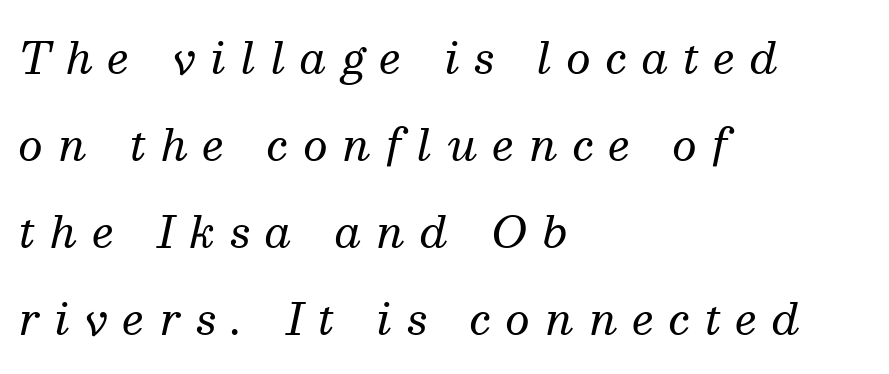
The image shows 43 px regular-weight serif type, italic (leaning right); set left-aligned, loose line spacing (2.02x), unusually wide letter spacing (+0.35 em), not underlined; medium stroke contrast and a medium x-height.
